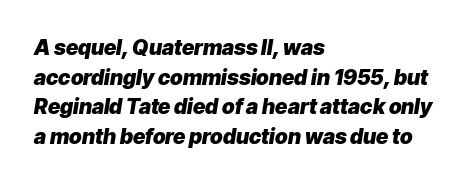
Words appear dense and cohesive because spacing is normal. The axis of the letterforms is tilted away from vertical. Left-aligned paragraph, ragged on the right. The rendering uses a bold face; every stroke is thick and dark.
